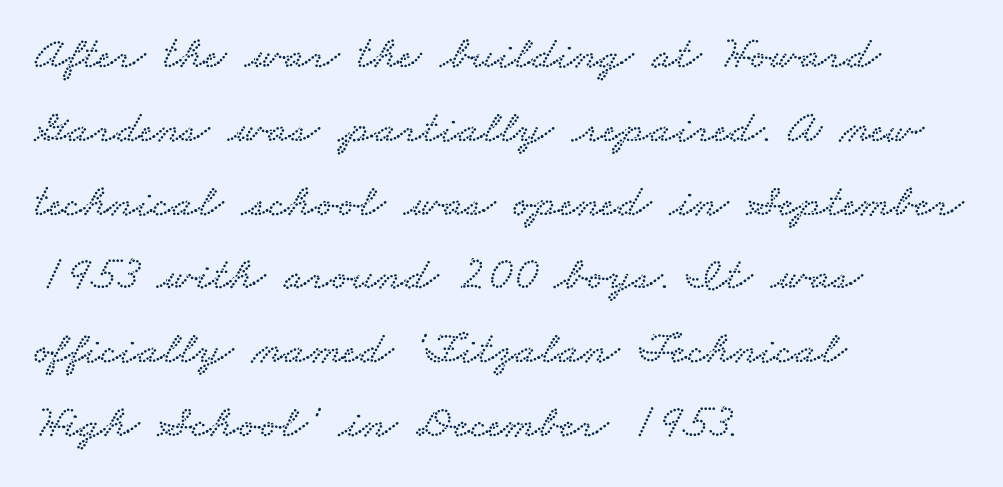
Q: Is the typeface a serif or a sans-serif typeface? A: Serif.
Q: Is the text underlined? A: No.
Q: How is the paragraph aligned? A: Left-aligned.
Q: Is the spacing between letters normal or unusually wide? A: Normal.
Q: Is the spacing between lines tight, normal or loose? A: Normal.
Q: Width (condensed, normal, or wide)? A: Wide.
Q: Stroke contrast? A: Low.
Q: x-height? A: Small.
Q: Monospaced? A: No.
